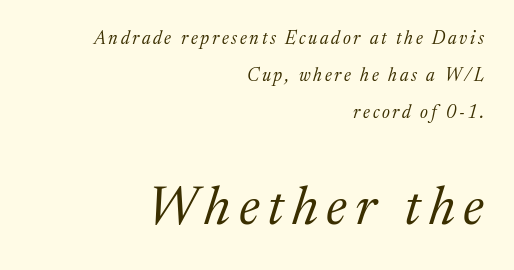
The image shows 54 px regular-weight serif type, italic (leaning right); set right-aligned, loose line spacing (2.06x), not underlined; the second (bottom) block is 3.0x larger; medium stroke contrast and a medium x-height.
